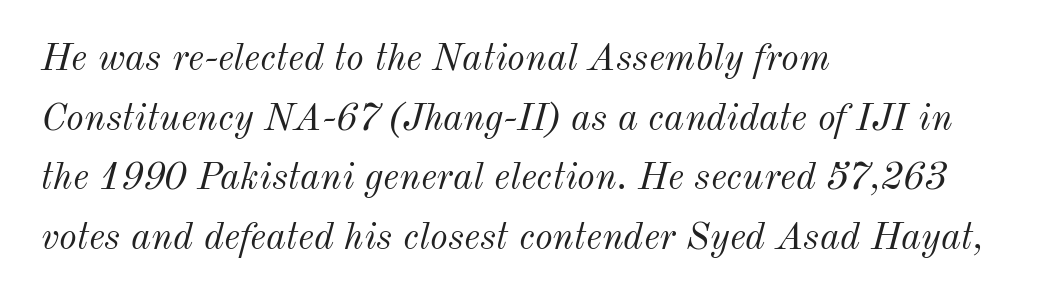
The image shows 38 px light type, italic (leaning right); set left-aligned, normal line spacing (1.57x), normal letter spacing, not underlined; medium stroke contrast and a small x-height.
